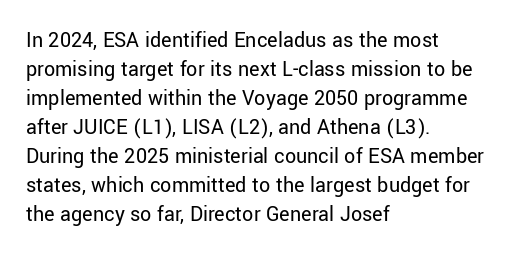
{"italic": "no", "bold": "no", "underline": "no", "align": "left", "line_spacing": "normal", "line_spacing_ratio": 1.32, "letter_spacing": "normal", "letter_spacing_em": 0.0, "glyph_px": 22}
